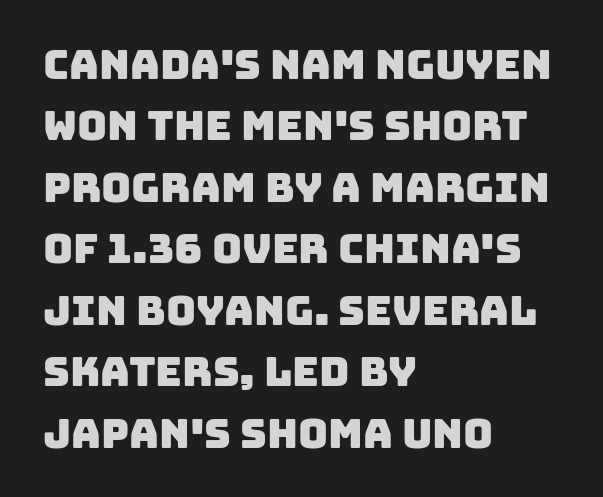
Letter spacing: default. These lines are composed in type without serifs. Unmarked baselines from the first word to the last. A typesetter would call this proportional, since set widths differ per character. Visually the block forms a straight wall on the left and a jagged coastline on the right.
